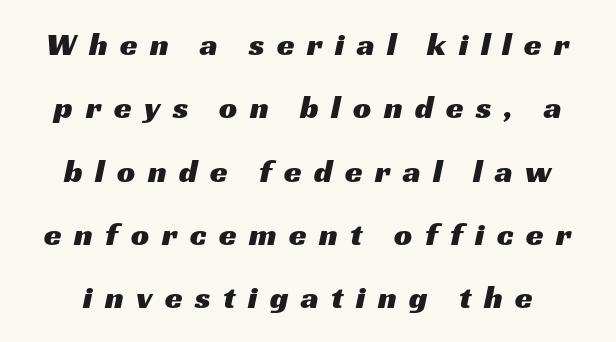
Q: Is the typeface a serif or a sans-serif typeface? A: Sans-serif.
Q: Is the text underlined? A: No.
Q: Is the spacing between letters normal or unusually wide? A: Unusually wide.
Q: Is the spacing between lines tight, normal or loose? A: Loose.
Q: Width (condensed, normal, or wide)? A: Wide.
Q: Stroke contrast? A: Medium.
Q: x-height? A: Medium.
Q: Monospaced? A: No.
